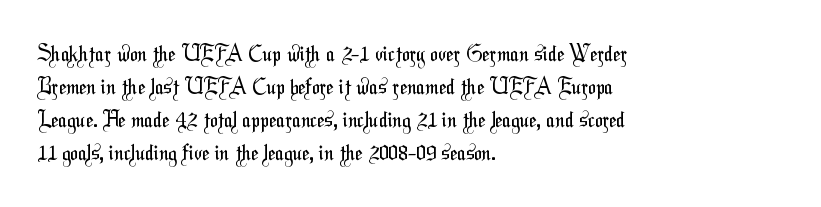
{"bold": "no", "underline": "no", "align": "left", "line_spacing": "normal", "line_spacing_ratio": 1.57, "letter_spacing": "normal", "letter_spacing_em": 0.0, "glyph_px": 21}
